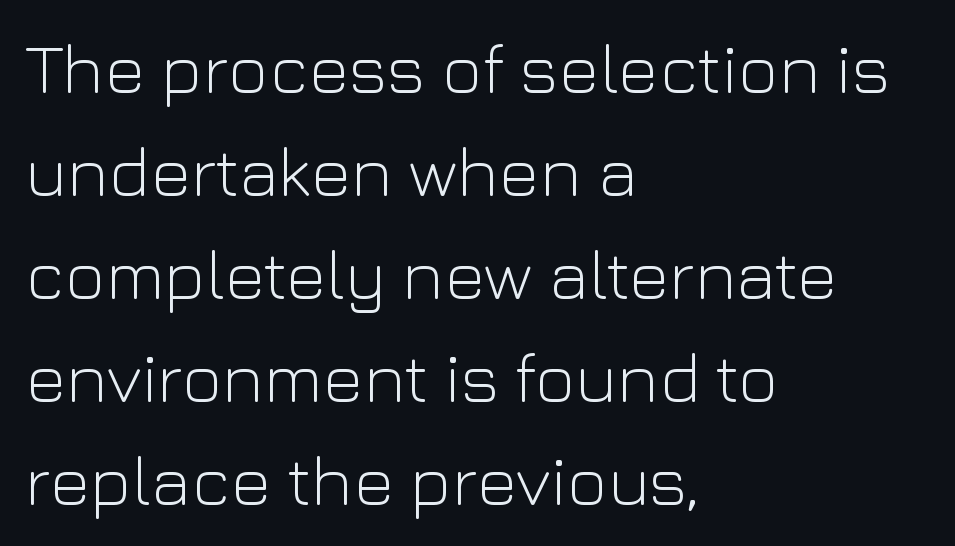
{"serif": "no", "italic": "no", "bold": "no", "weight": "light", "width": "normal", "stroke_contrast": "low", "x_height": "medium", "monospaced": "no", "underline": "no", "align": "left", "line_spacing": "normal", "line_spacing_ratio": 1.47, "letter_spacing": "normal", "letter_spacing_em": 0.0, "glyph_px": 70}
